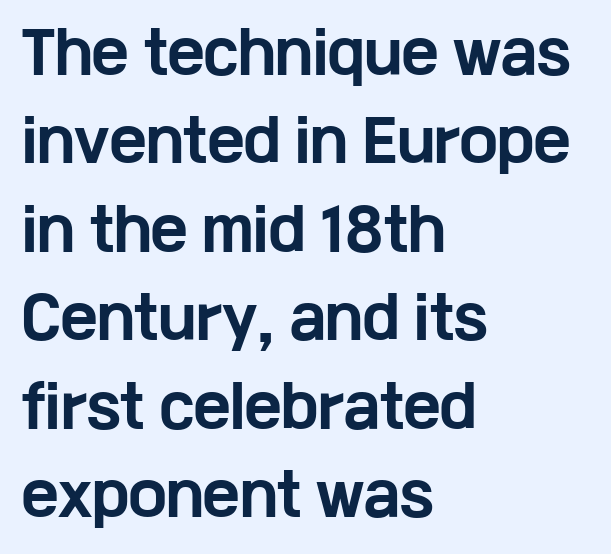
{"serif": "no", "italic": "no", "bold": "yes", "weight": "bold", "width": "wide", "stroke_contrast": "low", "x_height": "medium", "monospaced": "no", "underline": "no", "align": "left", "line_spacing": "normal", "line_spacing_ratio": 1.58, "letter_spacing": "normal", "letter_spacing_em": 0.0, "glyph_px": 56}
